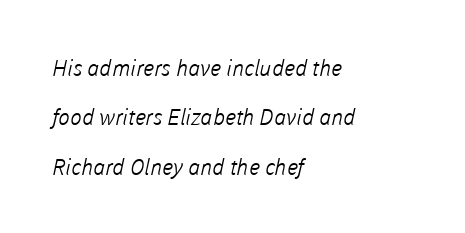
Q: Is the text bold? A: No.
Q: Is the text underlined? A: No.
Q: How is the paragraph aligned? A: Left-aligned.
Q: Is the spacing between letters normal or unusually wide? A: Normal.
Q: Is the spacing between lines tight, normal or loose? A: Loose.
